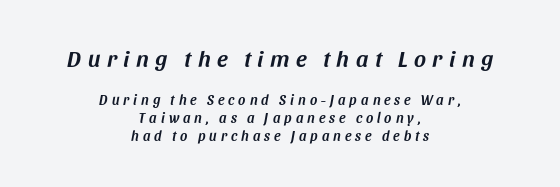
Observe the lean: these are italic letterforms. Caption: multi-line text, centered on the measure. Characters follow at a spacing far wider than the type designer built in. Unmarked baselines from the first word to the last.
